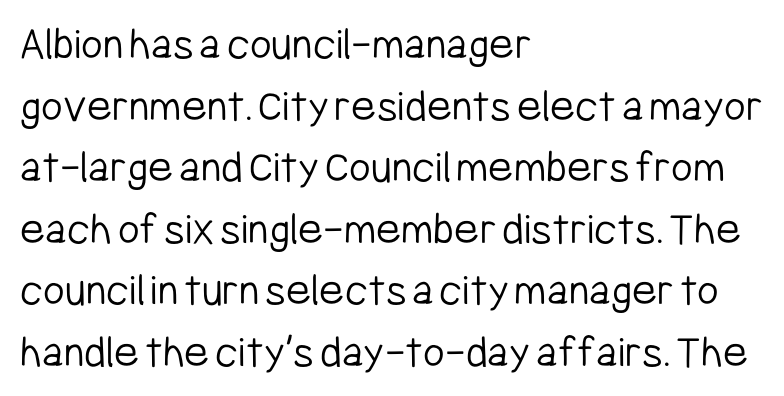
Bold? No — there's no thickening of the strokes. Words float on clear page, feet unadorned. This is sans-serif lettering, the kind often seen on screens and signage. The face used here is proportionally spaced, like ordinary book or web type.
